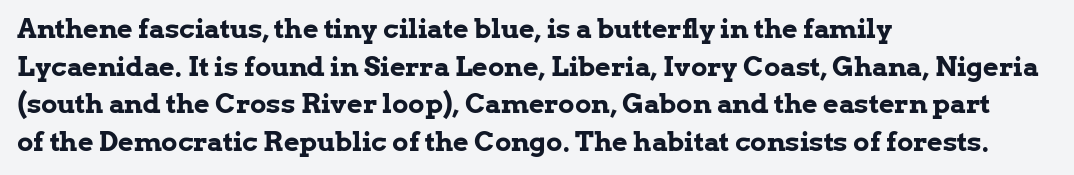
Its strokes are broad and dark, the hallmark of bold type. The letterforms sit shoulder to shoulder at normal distance. Horizontal alignment here is leftward, the default for most running prose. Each new line begins a customary step beneath the previous one. Has an underline been added? It has not. Characters remain perfectly vertical along every line.
